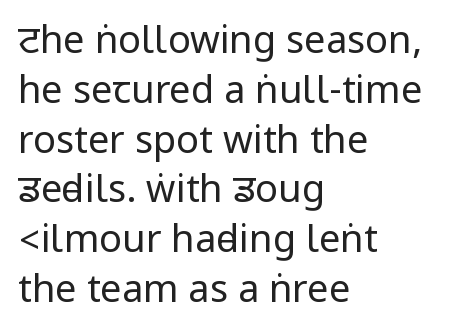
The image shows 38 px regular-weight, condensed sans-serif type, upright; set left-aligned, normal line spacing (1.31x), normal letter spacing, not underlined; low stroke contrast.
